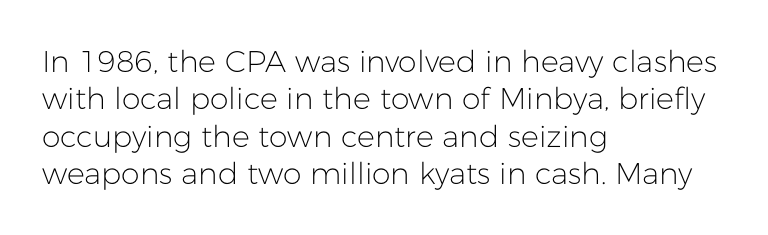
Q: Is the text bold? A: No.
Q: Is the text italic (slanted)? A: No, it is upright.
Q: Is the typeface a serif or a sans-serif typeface? A: Sans-serif.
Q: Is the text underlined? A: No.
Q: How is the paragraph aligned? A: Left-aligned.
Q: Is the spacing between letters normal or unusually wide? A: Normal.
Q: Is the spacing between lines tight, normal or loose? A: Normal.
Q: Width (condensed, normal, or wide)? A: Normal.
Q: Stroke contrast? A: Low.
Q: x-height? A: Medium.
Q: Monospaced? A: No.
